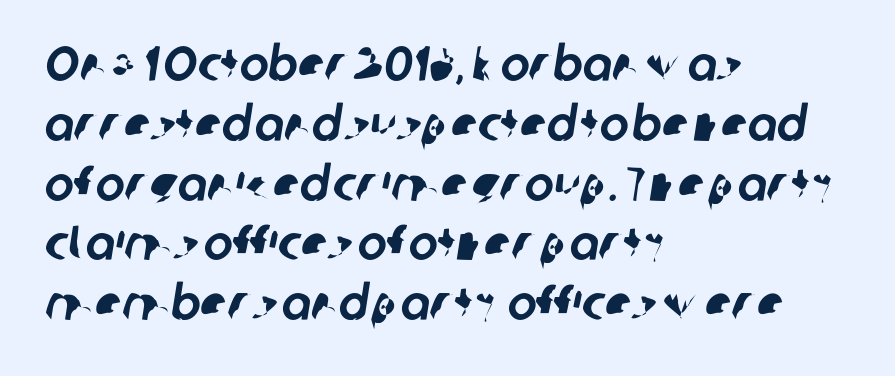
Q: Is the typeface a serif or a sans-serif typeface? A: Sans-serif.
Q: Is the text underlined? A: No.
Q: How is the paragraph aligned? A: Left-aligned.
Q: Is the spacing between letters normal or unusually wide? A: Normal.
Q: Width (condensed, normal, or wide)? A: Normal.
Q: Stroke contrast? A: Low.
Q: x-height? A: Medium.
Q: Monospaced? A: No.
